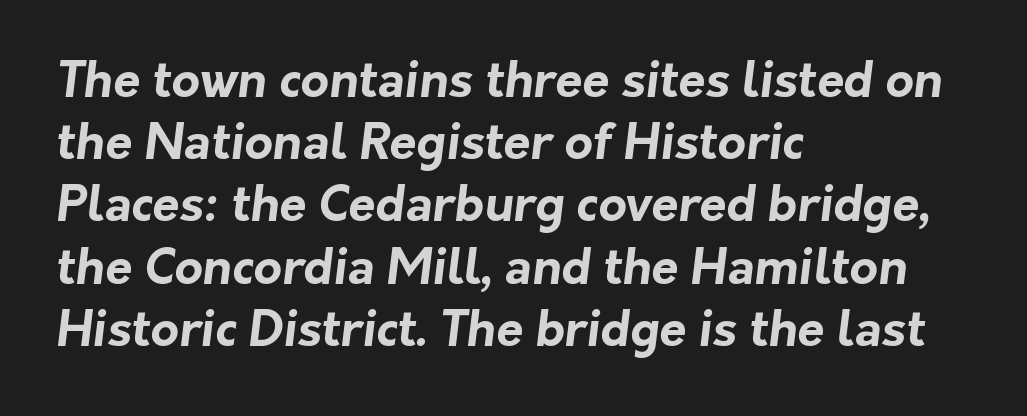
Q: Is the text bold? A: Yes.
Q: Is the typeface a serif or a sans-serif typeface? A: Sans-serif.
Q: Is the text underlined? A: No.
Q: How is the paragraph aligned? A: Left-aligned.
Q: Is the spacing between letters normal or unusually wide? A: Normal.
Q: Is the spacing between lines tight, normal or loose? A: Normal.
Q: Width (condensed, normal, or wide)? A: Normal.
Q: Stroke contrast? A: Low.
Q: x-height? A: Medium.
Q: Monospaced? A: No.
